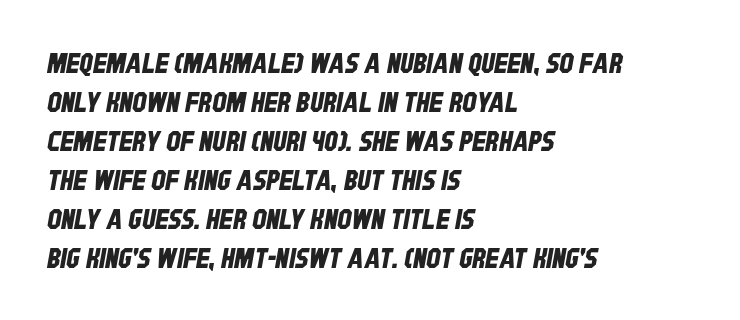
The image shows 28 px condensed sans-serif type; set left-aligned, normal line spacing (1.39x), normal letter spacing, not underlined; low stroke contrast and a large x-height.
